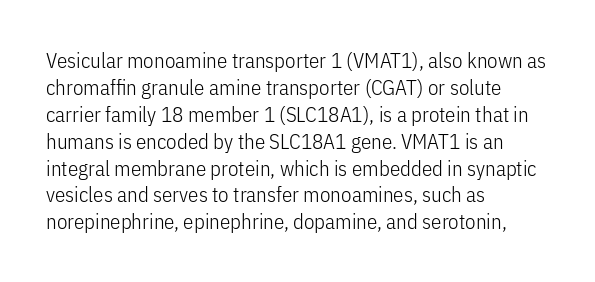
{"italic": "no", "bold": "no", "underline": "no", "align": "left", "line_spacing": "normal", "line_spacing_ratio": 1.28, "letter_spacing": "normal", "letter_spacing_em": 0.0, "glyph_px": 21}
